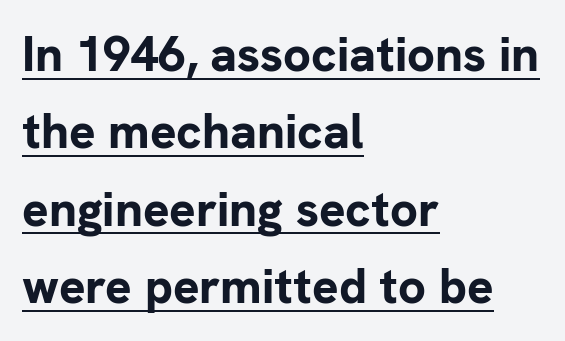
{"serif": "no", "italic": "no", "bold": "yes", "weight": "bold", "width": "normal", "stroke_contrast": "low", "x_height": "medium", "monospaced": "no", "underline": "yes", "align": "left", "line_spacing": "normal", "line_spacing_ratio": 1.58, "letter_spacing": "normal", "letter_spacing_em": 0.0, "glyph_px": 49}
